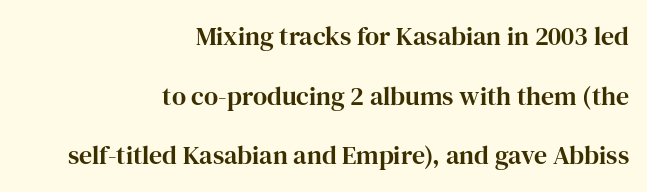
Vertical strokes here are truly vertical. The ragged edge is on the left, which tells us the setting is flush right. Underlining? Definitely not there. Standard letterfit; no display-style spreading of the glyphs.
